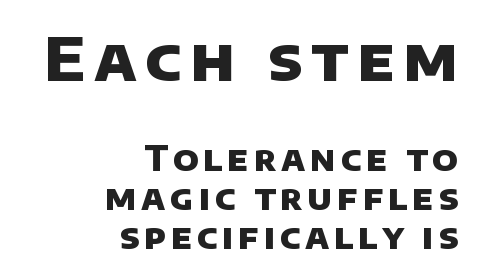
Q: Is the text bold? A: Yes.
Q: Is the typeface a serif or a sans-serif typeface? A: Sans-serif.
Q: Is the text underlined? A: No.
Q: How is the paragraph aligned? A: Right-aligned.
Q: Is the spacing between lines tight, normal or loose? A: Tight.
Q: Which block of text is set in a larger size, the first (top) or the second (bottom)? A: The first (top) one.
Q: Width (condensed, normal, or wide)? A: Normal.
Q: Stroke contrast? A: Low.
Q: x-height? A: Large.
Q: Monospaced? A: No.
